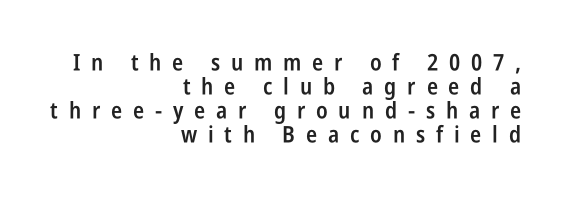
{"italic": "no", "bold": "semi", "underline": "no", "align": "right", "line_spacing": "tight", "line_spacing_ratio": 1.05, "letter_spacing": "wide", "letter_spacing_em": 0.47, "glyph_px": 23}
